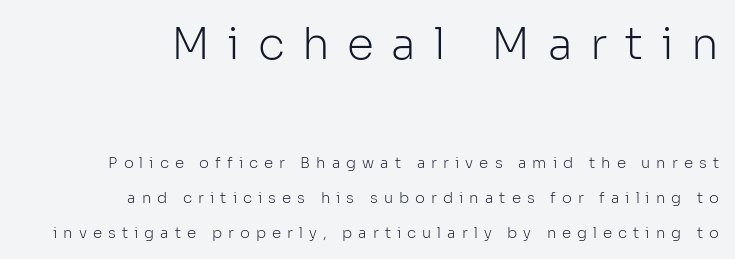
{"serif": "no", "italic": "no", "bold": "no", "weight": "light", "width": "normal", "stroke_contrast": "low", "x_height": "medium", "monospaced": "no", "underline": "no", "align": "right", "line_spacing": "loose", "line_spacing_ratio": 2.32, "letter_spacing": "wide", "letter_spacing_em": 0.4, "larger_block": "first", "size_ratio": 2.93, "glyph_px": 44}
